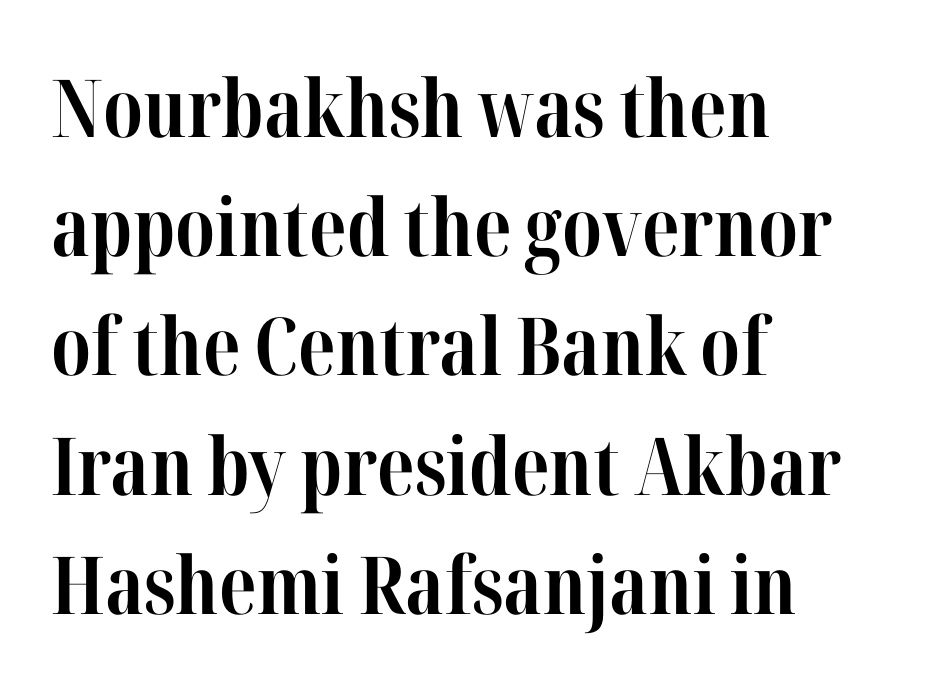
When letters stand straight like this, we call the style roman or upright. This sample is left-justified, so line endings fall wherever the words run out. A typesetter would call this leading conventional body-copy spacing. Does the type have serifs? Yes, each stem ends in a small foot. The glyphs are unaccompanied by any horizontal stroke below them. Thick stems and heavy bowls — unmistakably bold.
